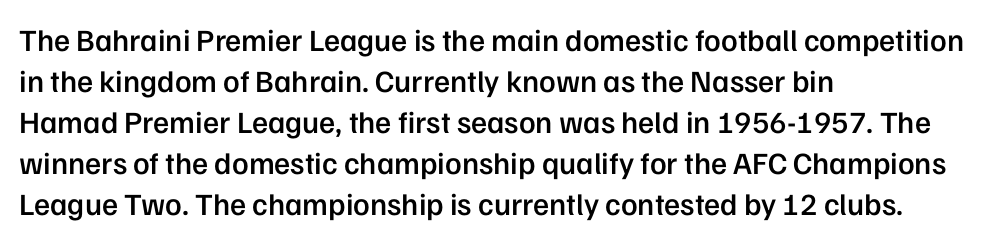
The image shows 31 px semibold sans-serif type, upright; set left-aligned, normal line spacing (1.32x), normal letter spacing, not underlined; low stroke contrast and a medium x-height.
